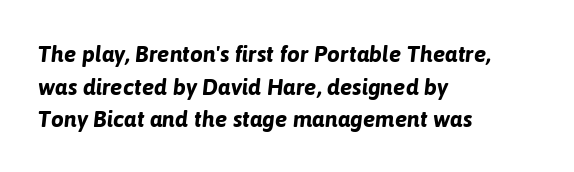
{"italic": "yes", "lean": "right", "slant_degrees": 6, "bold": "yes", "underline": "no", "align": "left", "line_spacing": "normal", "line_spacing_ratio": 1.42, "letter_spacing": "normal", "letter_spacing_em": 0.0, "glyph_px": 23}
